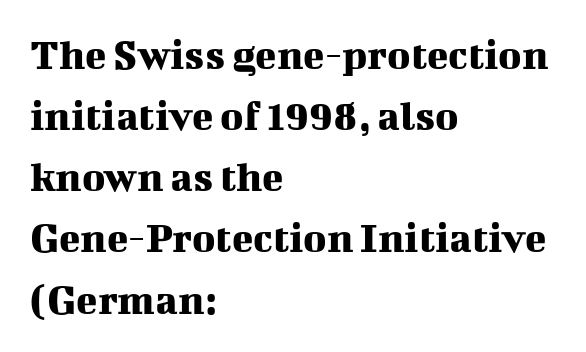
Unlike a clean sans, this face finishes its strokes with serifs. The strip under each line holds only bare page. The face used here is proportionally spaced, like ordinary book or web type. When letters stand straight like this, we call the style roman or upright.
